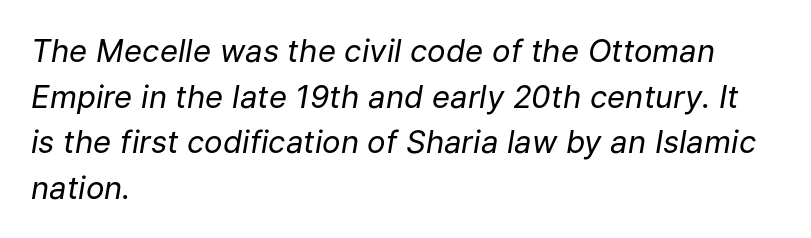
Q: Is the text bold? A: No.
Q: Is the text italic (slanted)? A: Yes, it leans right by about 9 degrees.
Q: Is the text underlined? A: No.
Q: How is the paragraph aligned? A: Left-aligned.
Q: Is the spacing between letters normal or unusually wide? A: Normal.
Q: Is the spacing between lines tight, normal or loose? A: Normal.
Q: Width (condensed, normal, or wide)? A: Normal.
Q: Stroke contrast? A: Low.
Q: x-height? A: Medium.
Q: Monospaced? A: No.
